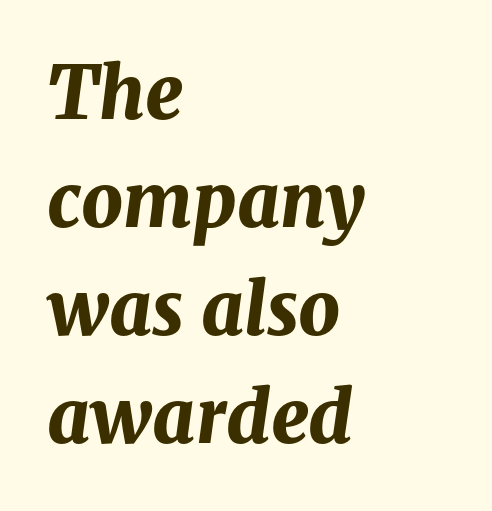
Decoration check: the copy has no underline. Horizontal bands of white between lines are of average thickness. Characters follow at the spacing the type designer built in. Notice how the stems are inclined rather than vertical — that's the hallmark of italics. The ragged edge is on the right, which tells us the setting is flush left.
